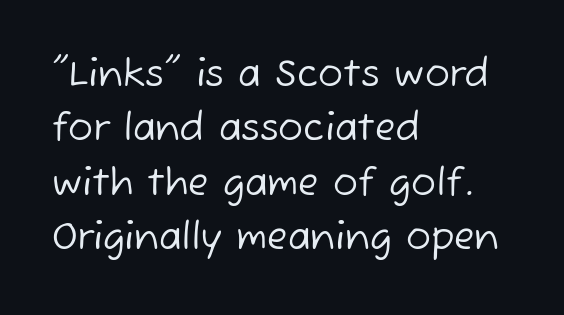
Q: Is the text bold? A: No.
Q: Is the typeface a serif or a sans-serif typeface? A: Sans-serif.
Q: Is the text underlined? A: No.
Q: How is the paragraph aligned? A: Left-aligned.
Q: Is the spacing between letters normal or unusually wide? A: Normal.
Q: Is the spacing between lines tight, normal or loose? A: Normal.
Q: Width (condensed, normal, or wide)? A: Normal.
Q: Stroke contrast? A: Low.
Q: x-height? A: Medium.
Q: Monospaced? A: No.
